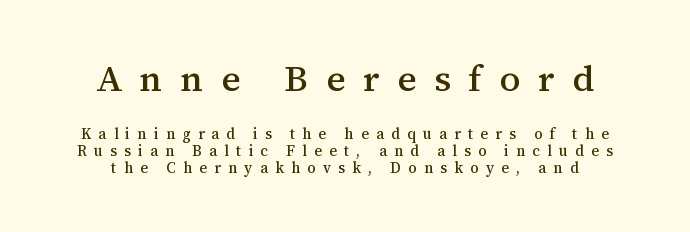
The image shows 37 px serif type, upright; set centered, tight line spacing (1.13x), unusually wide letter spacing (+0.48 em), not underlined; the first (top) block is 2.47x larger; medium stroke contrast and a medium x-height.
